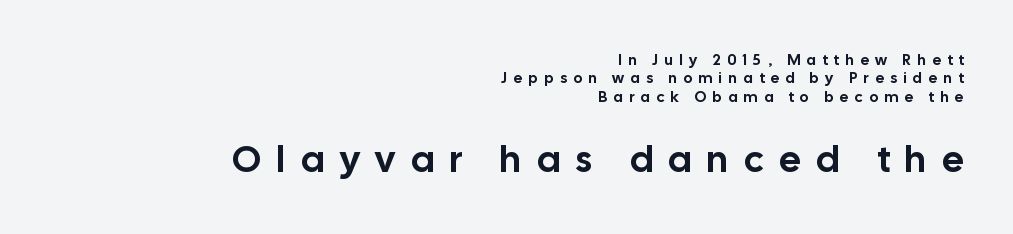
Q: Is the text italic (slanted)? A: No, it is upright.
Q: Is the typeface a serif or a sans-serif typeface? A: Sans-serif.
Q: Is the text underlined? A: No.
Q: How is the paragraph aligned? A: Right-aligned.
Q: Is the spacing between letters normal or unusually wide? A: Unusually wide.
Q: Which block of text is set in a larger size, the first (top) or the second (bottom)? A: The second (bottom) one.
Q: Width (condensed, normal, or wide)? A: Normal.
Q: Stroke contrast? A: Low.
Q: x-height? A: Medium.
Q: Monospaced? A: No.
